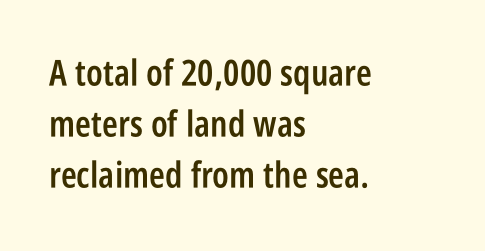
Q: Is the text bold? A: Semi-bold.
Q: Is the text italic (slanted)? A: No, it is upright.
Q: Is the typeface a serif or a sans-serif typeface? A: Sans-serif.
Q: Is the text underlined? A: No.
Q: How is the paragraph aligned? A: Left-aligned.
Q: Is the spacing between letters normal or unusually wide? A: Normal.
Q: Is the spacing between lines tight, normal or loose? A: Normal.
Q: Width (condensed, normal, or wide)? A: Condensed.
Q: Stroke contrast? A: Low.
Q: x-height? A: Large.
Q: Monospaced? A: No.
